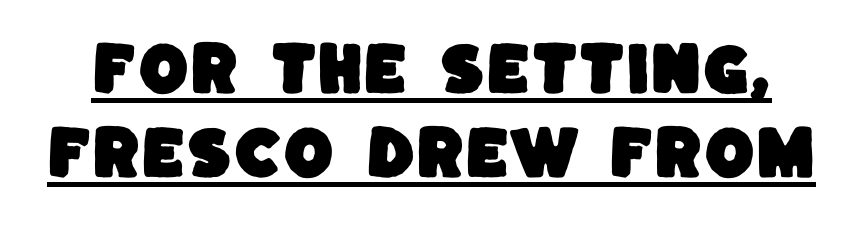
Honestly, the underline is the first thing you notice here. Vertical spacing — default. Examine the stroke ends and you'll find no serifs. You could not count columns in this text — the font is proportionally spaced. Nobody touched the tracking dial on this one.
